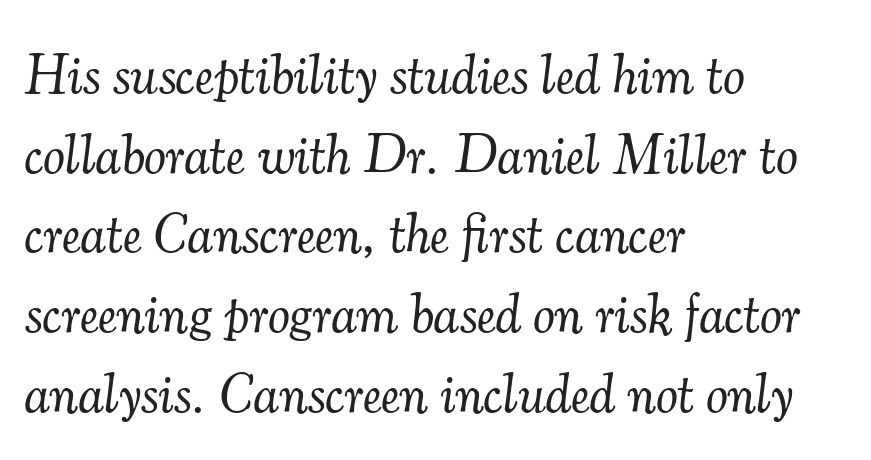
The image shows 55 px light serif type, italic (leaning right); set left-aligned, normal line spacing (1.45x), normal letter spacing, not underlined; medium stroke contrast and a small x-height.
